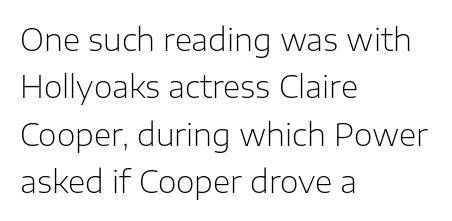
{"serif": "no", "italic": "no", "bold": "no", "weight": "light", "width": "normal", "stroke_contrast": "low", "x_height": "medium", "monospaced": "no", "underline": "no", "align": "left", "line_spacing": "normal", "line_spacing_ratio": 1.58, "letter_spacing": "normal", "letter_spacing_em": 0.0, "glyph_px": 30}
